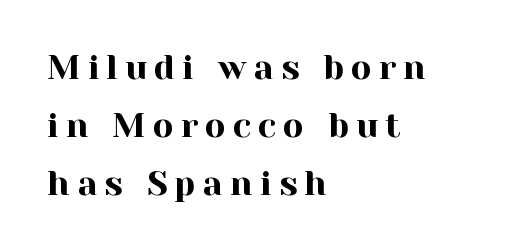
Q: Is the text italic (slanted)? A: No, it is upright.
Q: Is the typeface a serif or a sans-serif typeface? A: Serif.
Q: Is the text underlined? A: No.
Q: How is the paragraph aligned? A: Left-aligned.
Q: Is the spacing between letters normal or unusually wide? A: Unusually wide.
Q: Is the spacing between lines tight, normal or loose? A: Normal.
Q: Width (condensed, normal, or wide)? A: Normal.
Q: x-height? A: Medium.
Q: Monospaced? A: No.
